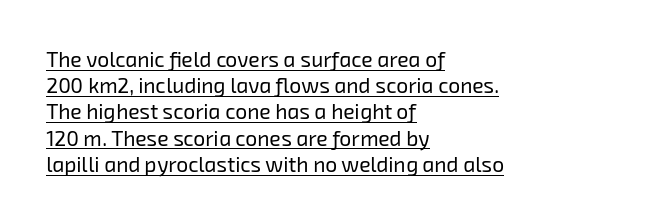
No letter is thick-stroked: the sample isn't bold. The gaps between neighbouring characters are ordinary and unremarkable. A typesetter would call this leading conventional body-copy spacing. Line beginnings align vertically; line endings do not. Every word sits above its own underline.
